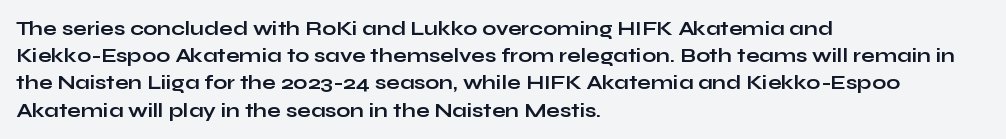
Vertical strokes here are truly vertical. Line spacing here is normal. The rendering anchors every line to the left-hand side. Short note: letters normally spaced. Has an underline been added? It has not. The sample has been set heavy, in full bold.
